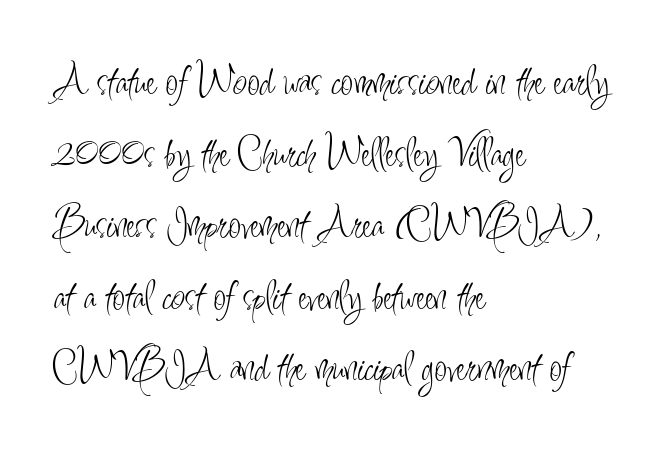
The image shows 45 px light, condensed sans-serif type; set left-aligned, normal line spacing (1.59x), normal letter spacing, not underlined; low stroke contrast and a small x-height.
